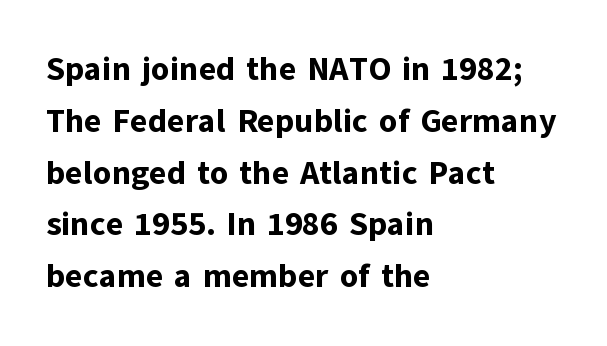
{"serif": "no", "italic": "no", "bold": "yes", "weight": "bold", "width": "normal", "stroke_contrast": "low", "x_height": "medium", "monospaced": "no", "underline": "no", "align": "left", "line_spacing": "normal", "line_spacing_ratio": 1.57, "letter_spacing": "normal", "letter_spacing_em": 0.0, "glyph_px": 33}
